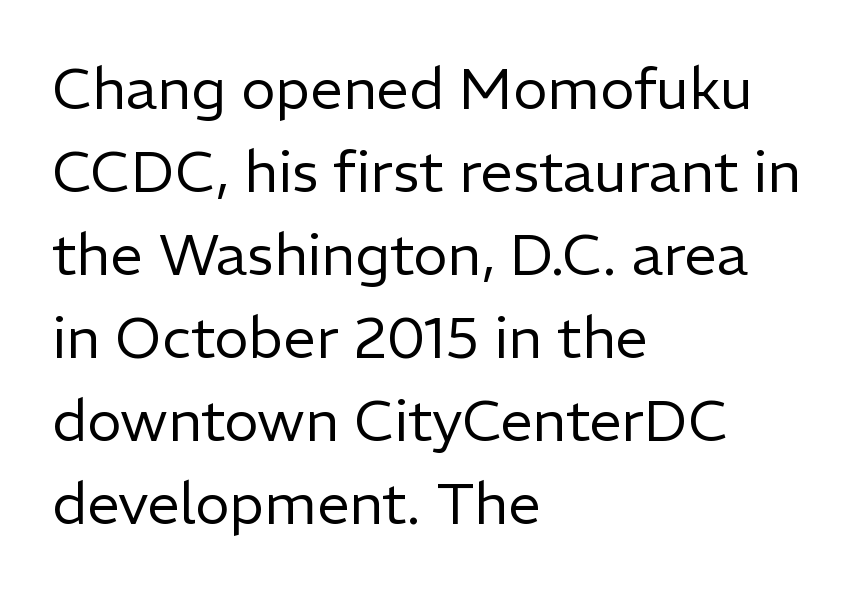
The image shows 58 px regular-weight sans-serif type, upright; set left-aligned, normal line spacing (1.43x), normal letter spacing, not underlined; low stroke contrast and a medium x-height.
